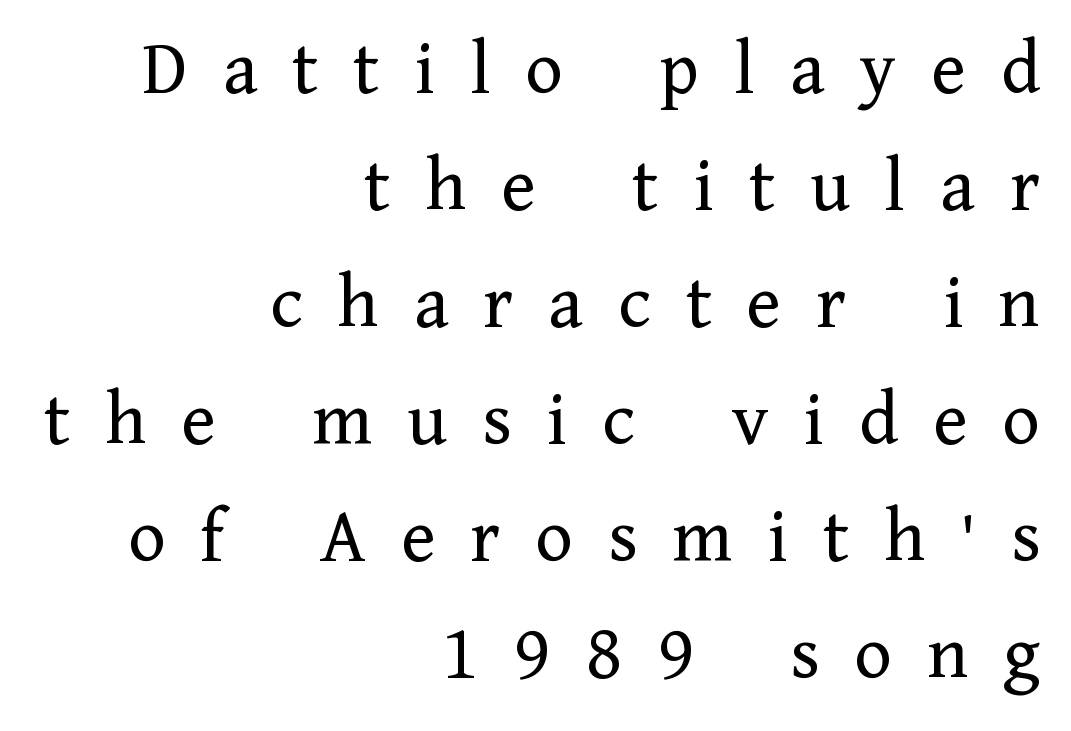
{"serif": "yes", "italic": "no", "bold": "no", "weight": "regular", "width": "normal", "stroke_contrast": "low", "x_height": "medium", "monospaced": "no", "underline": "no", "align": "right", "line_spacing": "normal", "line_spacing_ratio": 1.48, "letter_spacing": "wide", "letter_spacing_em": 0.44, "glyph_px": 79}
